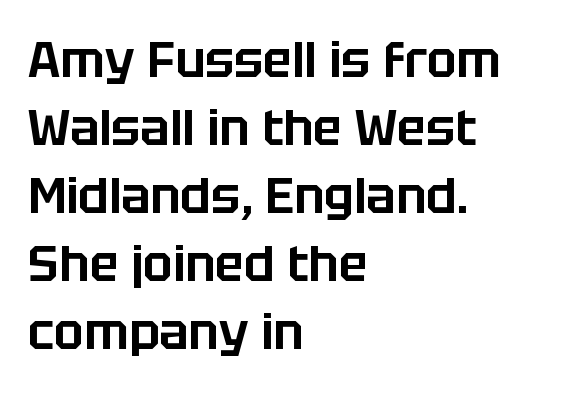
Q: Is the text italic (slanted)? A: No, it is upright.
Q: Is the typeface a serif or a sans-serif typeface? A: Sans-serif.
Q: Is the text underlined? A: No.
Q: How is the paragraph aligned? A: Left-aligned.
Q: Is the spacing between letters normal or unusually wide? A: Normal.
Q: Is the spacing between lines tight, normal or loose? A: Normal.
Q: Width (condensed, normal, or wide)? A: Normal.
Q: Stroke contrast? A: Low.
Q: x-height? A: Large.
Q: Monospaced? A: No.
